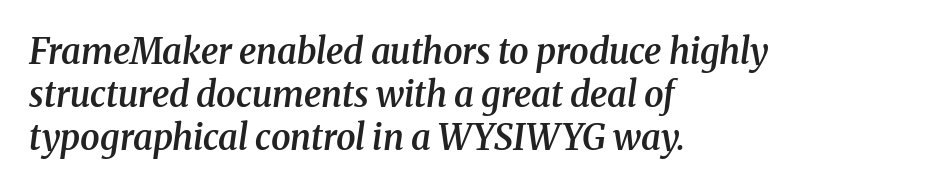
The image shows 35 px semibold serif type, italic (leaning right); set left-aligned, line spacing 1.23x, normal letter spacing, not underlined; medium stroke contrast and a medium x-height.
